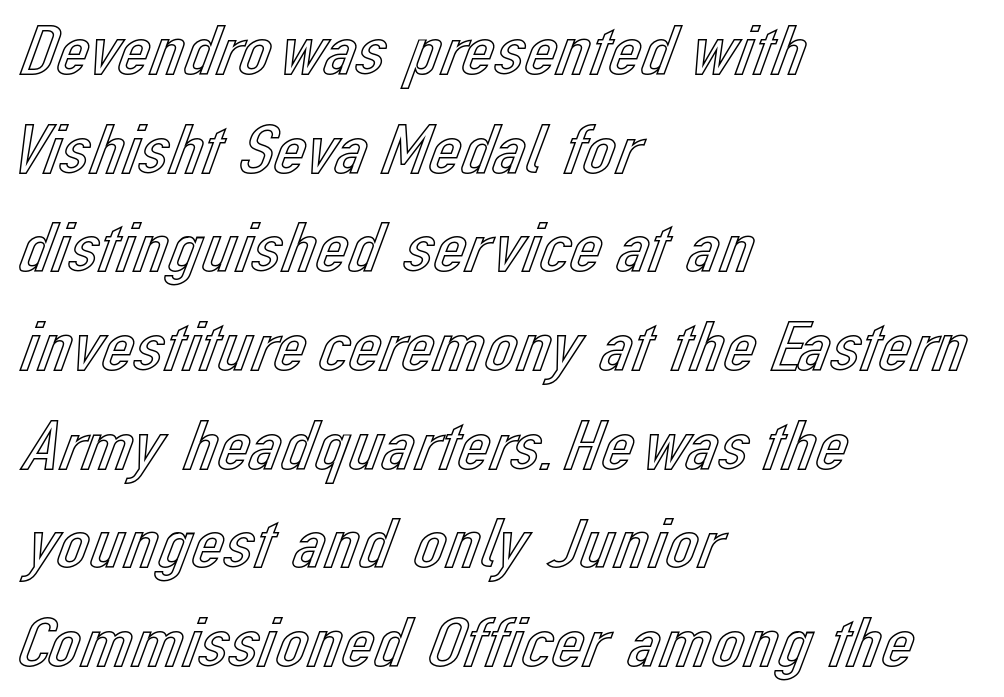
Note the varied advance widths — an 'i' is clearly narrower than an 'm'. Every row of glyphs begins at an identical x-position on the left. Inter-character spacing is left at the font's built-in metrics.
